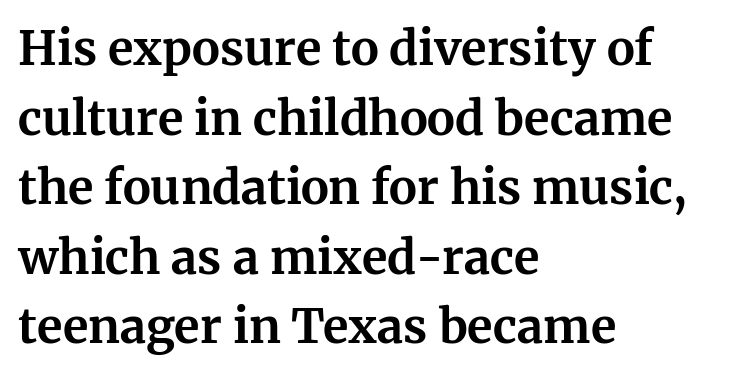
Little horizontal feet cap the strokes, marking this as serif type. Typesetter's note: full bold, strokes at maximum text heaviness. The passage shown is typed in a proportional face where columns would drift. Anything drawn beneath the words? Only blank space. When letters stand straight like this, we call the style roman or upright.
